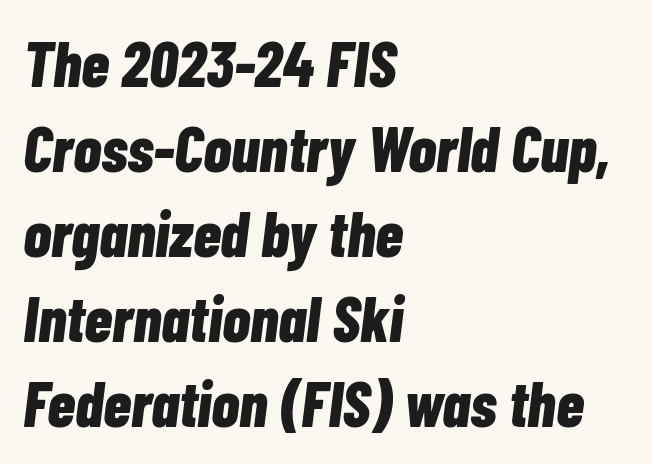
{"italic": "yes", "lean": "right", "slant_degrees": 7, "bold": "yes", "weight": "bold", "width": "condensed", "stroke_contrast": "low", "x_height": "medium", "monospaced": "no", "underline": "no", "align": "left", "line_spacing": "normal", "line_spacing_ratio": 1.33, "letter_spacing": "normal", "letter_spacing_em": 0.0, "glyph_px": 64}
